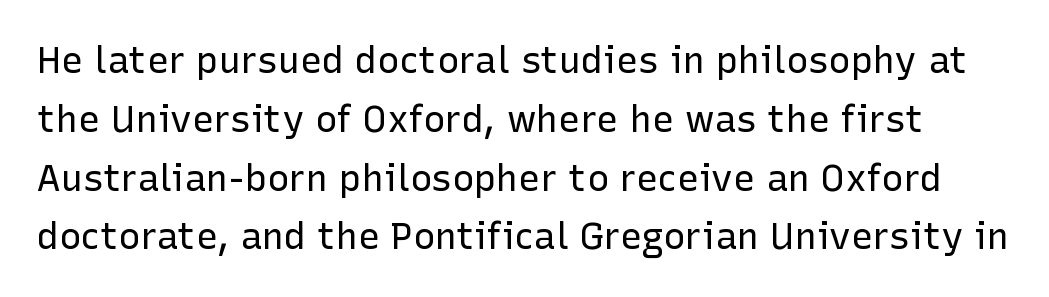
Just letters on the line, the space beneath them empty. Ordinary non-slanted type is in use. The passage shown is typeset with a sans-serif family. The passage shown is not bold in any degree.
